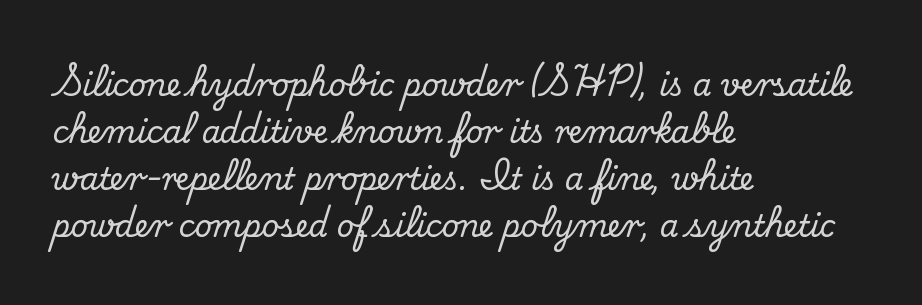
Unmarked baselines from the first word to the last. The designer went with a serif here, giving each stem small feet. The rendering keeps characters at their native spacing.
